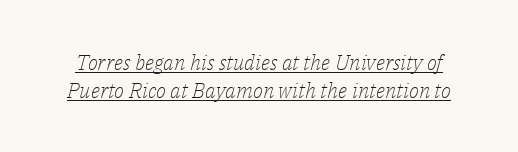
{"italic": "yes", "lean": "right", "slant_degrees": 14, "bold": "no", "underline": "yes", "line_spacing": "normal", "line_spacing_ratio": 1.32, "letter_spacing": "normal", "letter_spacing_em": 0.0, "glyph_px": 21}
